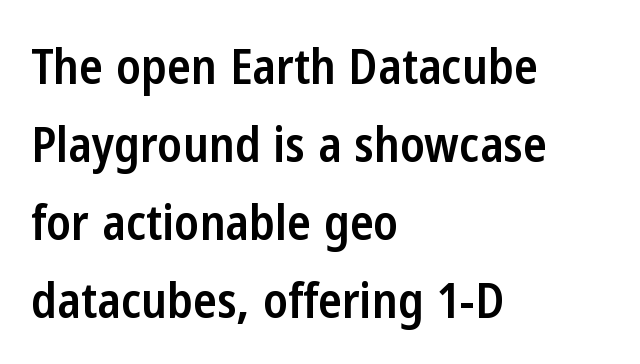
The passage shown is not underscored anywhere. The rendering uses natural spacing where letterforms have individual widths. Typographically, this falls in the sans-serif category. Typeset ragged right — the left edge is the straight one. Quick note: not italic, upright. Heft: intermediate — a semibold.
